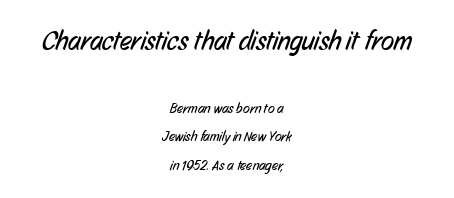
The image shows 27 px text type; set centered, loose line spacing (2.02x), normal letter spacing, not underlined; the first (top) block is 1.93x larger.
